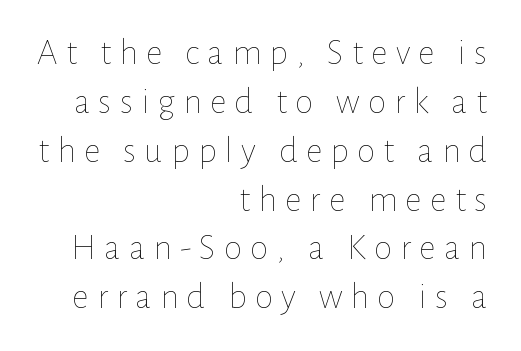
{"italic": "no", "bold": "no", "weight": "thin", "width": "normal", "stroke_contrast": "low", "x_height": "medium", "monospaced": "no", "underline": "no", "align": "right", "line_spacing": "normal", "line_spacing_ratio": 1.32, "letter_spacing": "wide", "letter_spacing_em": 0.22, "glyph_px": 37}
